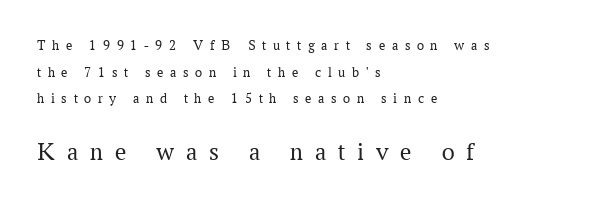
Q: Is the text bold? A: No.
Q: Is the text italic (slanted)? A: No, it is upright.
Q: Is the text underlined? A: No.
Q: How is the paragraph aligned? A: Left-aligned.
Q: Is the spacing between letters normal or unusually wide? A: Unusually wide.
Q: Is the spacing between lines tight, normal or loose? A: Loose.
Q: Which block of text is set in a larger size, the first (top) or the second (bottom)? A: The second (bottom) one.
